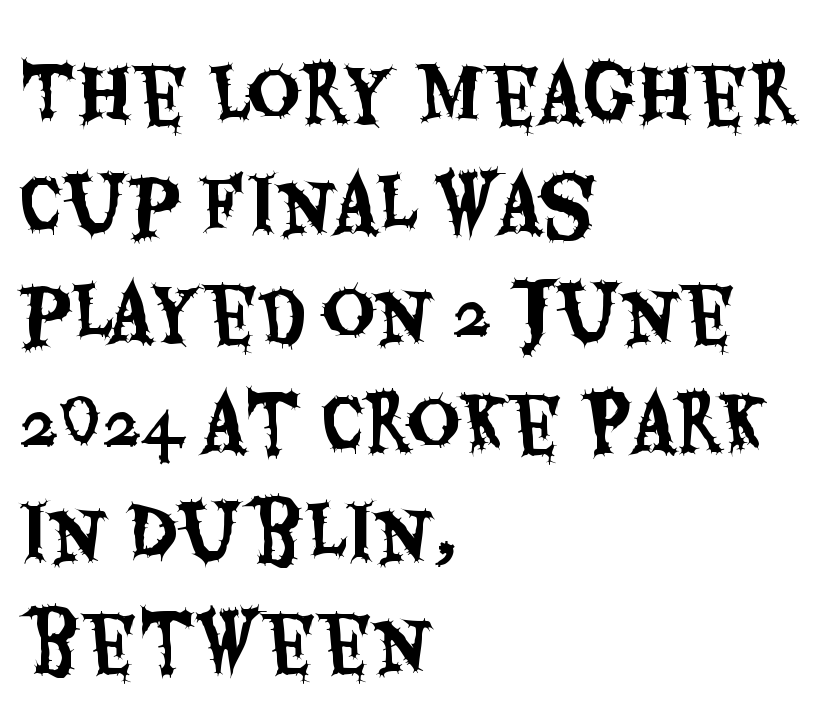
The image shows 74 px condensed sans-serif type, upright; set left-aligned, normal line spacing (1.48x), normal letter spacing, not underlined; medium stroke contrast and a large x-height.
